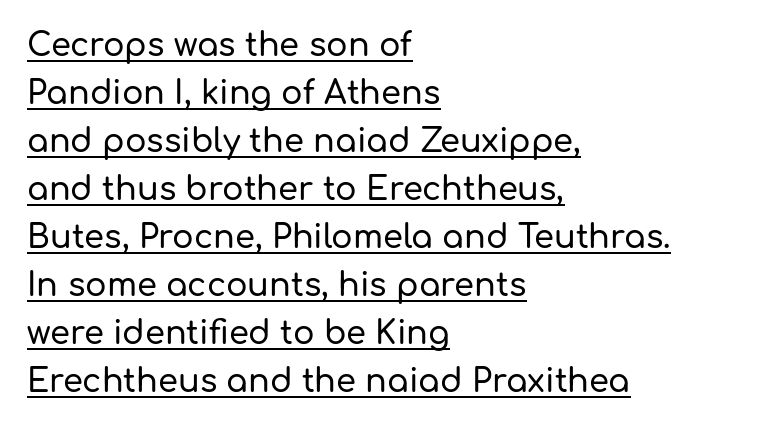
{"serif": "no", "italic": "no", "width": "normal", "stroke_contrast": "low", "x_height": "medium", "monospaced": "no", "underline": "yes", "align": "left", "line_spacing": "normal", "line_spacing_ratio": 1.5, "letter_spacing": "normal", "letter_spacing_em": 0.0, "glyph_px": 32}
